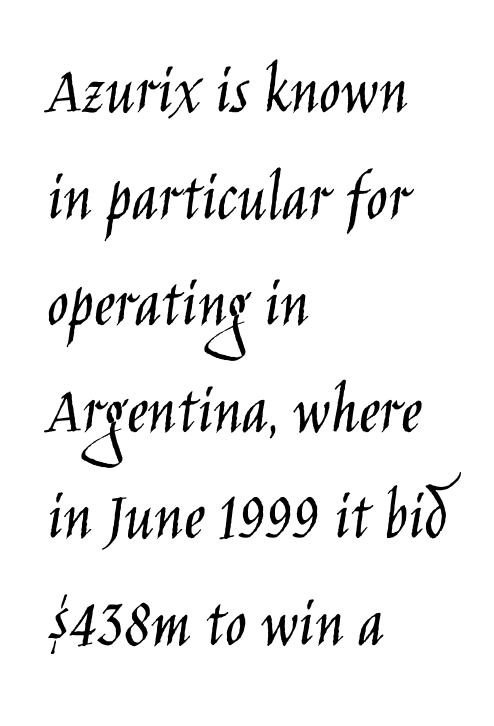
{"serif": "no", "bold": "no", "weight": "light", "width": "condensed", "stroke_contrast": "low", "x_height": "large", "monospaced": "no", "underline": "no", "align": "left", "line_spacing": "normal", "line_spacing_ratio": 1.48, "letter_spacing": "normal", "letter_spacing_em": 0.0, "glyph_px": 72}
